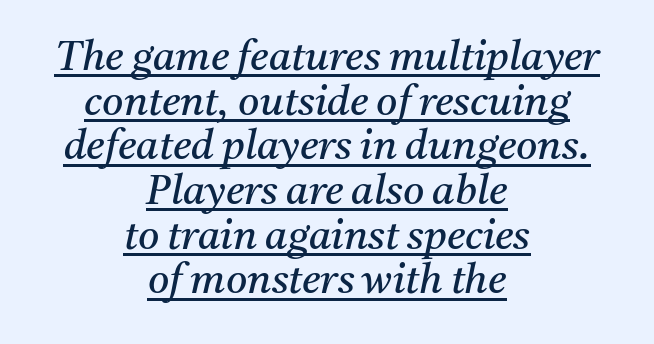
{"serif": "yes", "italic": "yes", "lean": "right", "slant_degrees": 11, "bold": "no", "weight": "regular", "width": "normal", "stroke_contrast": "medium", "x_height": "medium", "monospaced": "no", "underline": "yes", "align": "center", "line_spacing": "tight", "line_spacing_ratio": 1.09, "letter_spacing": "normal", "letter_spacing_em": 0.0, "glyph_px": 41}
